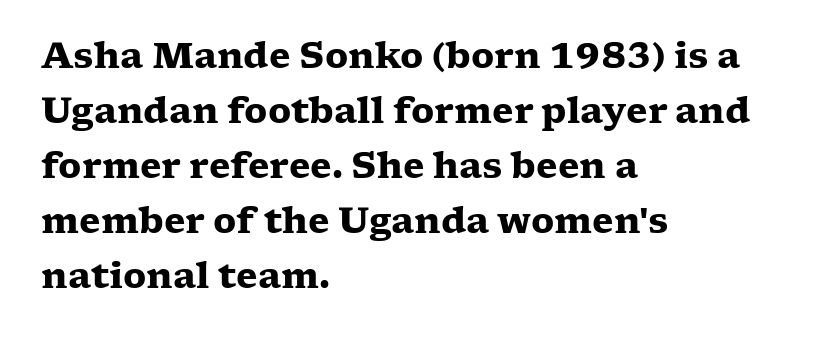
Q: Is the text bold? A: Yes.
Q: Is the text italic (slanted)? A: No, it is upright.
Q: Is the typeface a serif or a sans-serif typeface? A: Serif.
Q: Is the text underlined? A: No.
Q: How is the paragraph aligned? A: Left-aligned.
Q: Is the spacing between letters normal or unusually wide? A: Normal.
Q: Is the spacing between lines tight, normal or loose? A: Normal.
Q: Width (condensed, normal, or wide)? A: Wide.
Q: Stroke contrast? A: Low.
Q: x-height? A: Medium.
Q: Monospaced? A: No.
